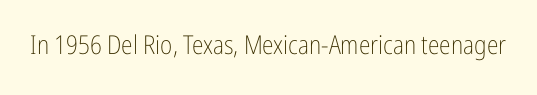
Q: Is the text bold? A: No.
Q: Is the text italic (slanted)? A: No, it is upright.
Q: Is the text underlined? A: No.
Q: Is the spacing between letters normal or unusually wide? A: Normal.
